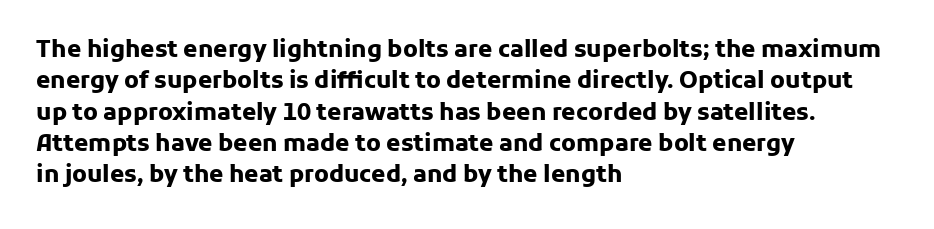
{"italic": "no", "bold": "yes", "underline": "no", "align": "left", "line_spacing": "normal", "line_spacing_ratio": 1.36, "letter_spacing": "normal", "letter_spacing_em": 0.0, "glyph_px": 23}
